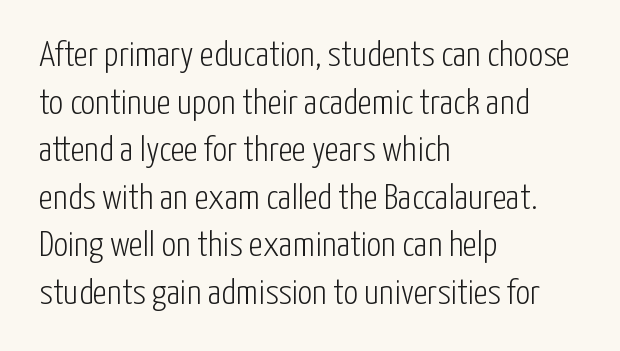
The image shows 36 px light, condensed sans-serif type, upright; set left-aligned, normal line spacing (1.32x), normal letter spacing, not underlined; low stroke contrast and a medium x-height.
